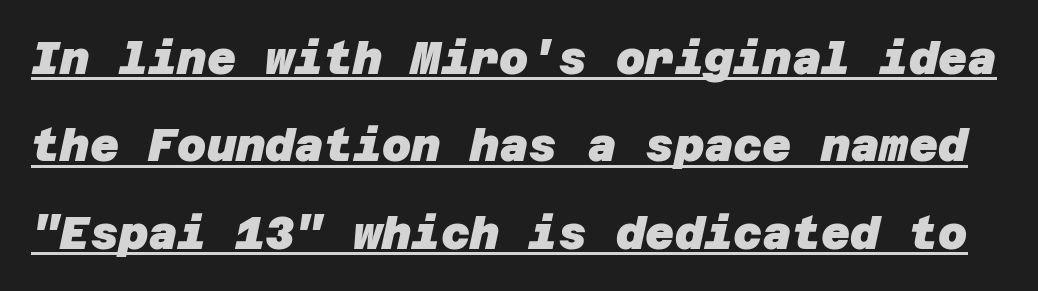
Q: Is the text bold? A: Yes.
Q: Is the typeface a serif or a sans-serif typeface? A: Sans-serif.
Q: Is the text underlined? A: Yes.
Q: Is the spacing between letters normal or unusually wide? A: Normal.
Q: Is the spacing between lines tight, normal or loose? A: Loose.
Q: Width (condensed, normal, or wide)? A: Normal.
Q: Stroke contrast? A: Low.
Q: x-height? A: Large.
